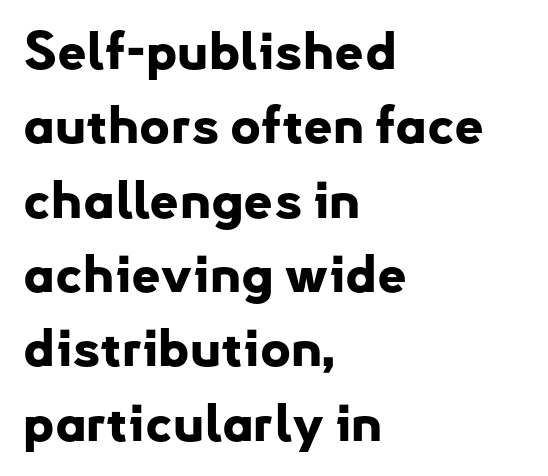
The image shows 52 px bold sans-serif type, upright; set left-aligned, normal line spacing (1.43x), normal letter spacing, not underlined; low stroke contrast and a small x-height.
